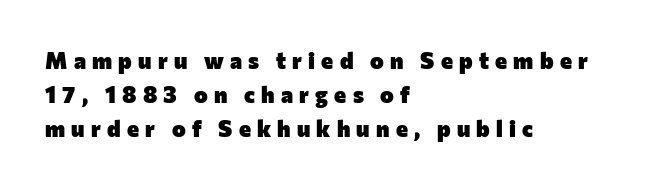
The lines in this sample share a left origin and differ only in where they stop. Rule under the text: the space is simply empty. What stands out about the letter spacing? Its width — letters are far apart. Horizontal bands of white between lines are of average thickness.
